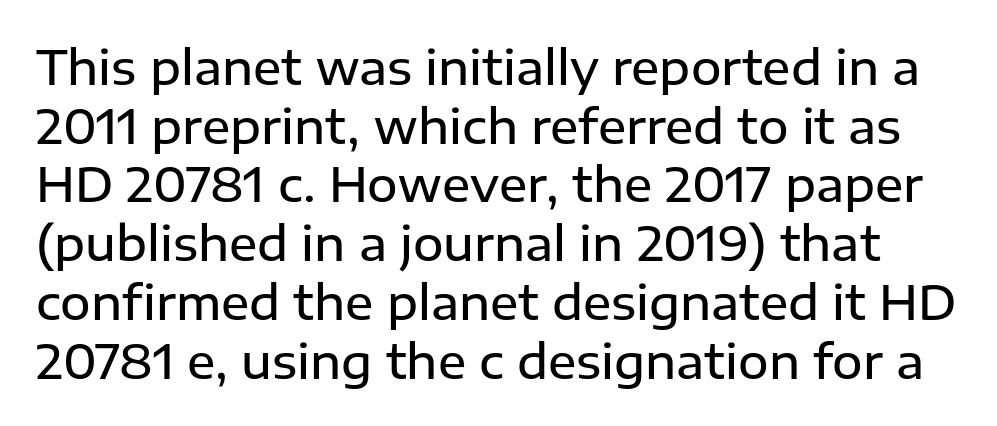
{"serif": "no", "italic": "no", "bold": "semi", "weight": "semibold", "width": "normal", "stroke_contrast": "low", "x_height": "medium", "monospaced": "no", "underline": "no", "line_spacing": "normal", "line_spacing_ratio": 1.25, "letter_spacing": "normal", "letter_spacing_em": 0.0, "glyph_px": 47}
